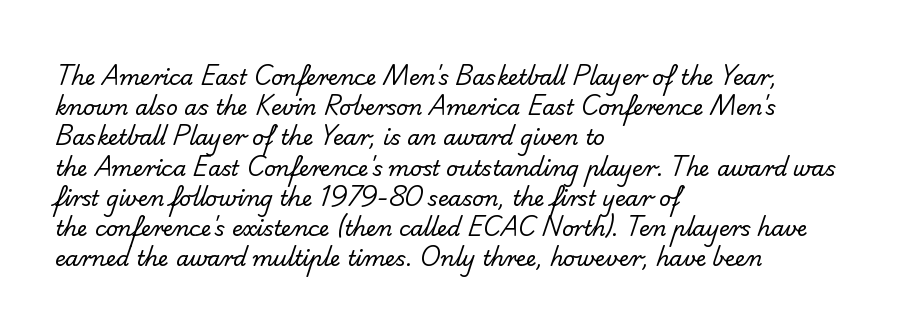
The image shows 21 px text type; set left-aligned, normal line spacing (1.44x), normal letter spacing, not underlined.
